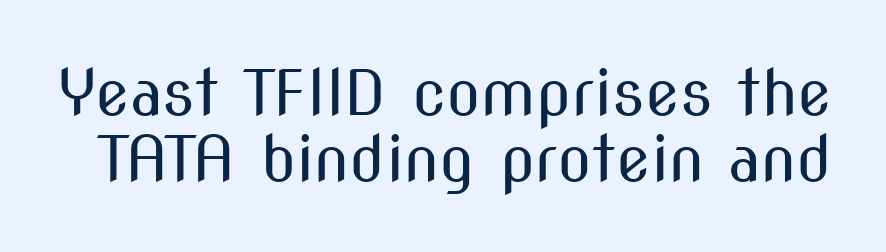
{"serif": "no", "italic": "no", "bold": "no", "weight": "regular", "width": "condensed", "stroke_contrast": "medium", "x_height": "medium", "monospaced": "no", "underline": "no", "line_spacing": "tight", "line_spacing_ratio": 1.05, "letter_spacing": "normal", "letter_spacing_em": 0.0, "glyph_px": 63}
